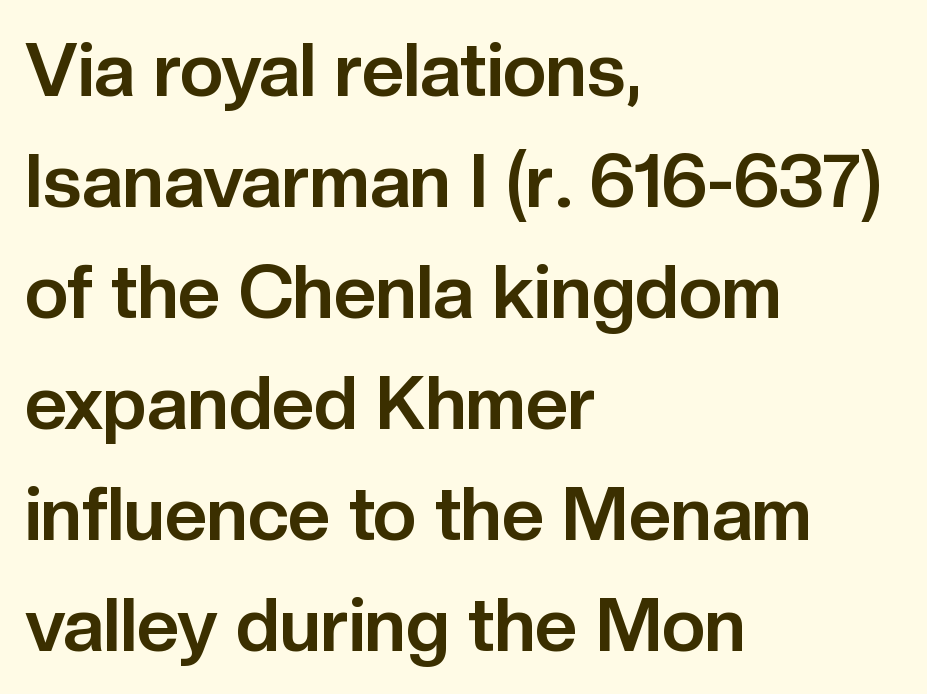
The image shows 74 px bold sans-serif type, upright; set left-aligned, normal line spacing (1.5x), normal letter spacing, not underlined; low stroke contrast and a medium x-height.
